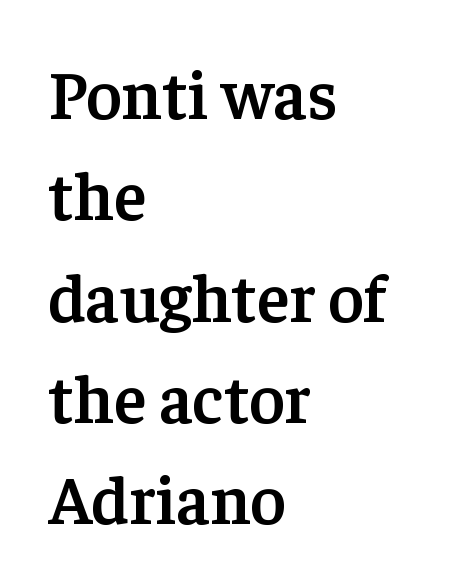
The image shows 68 px semibold serif type, upright; set left-aligned, normal line spacing (1.49x), normal letter spacing, not underlined; low stroke contrast and a medium x-height.
